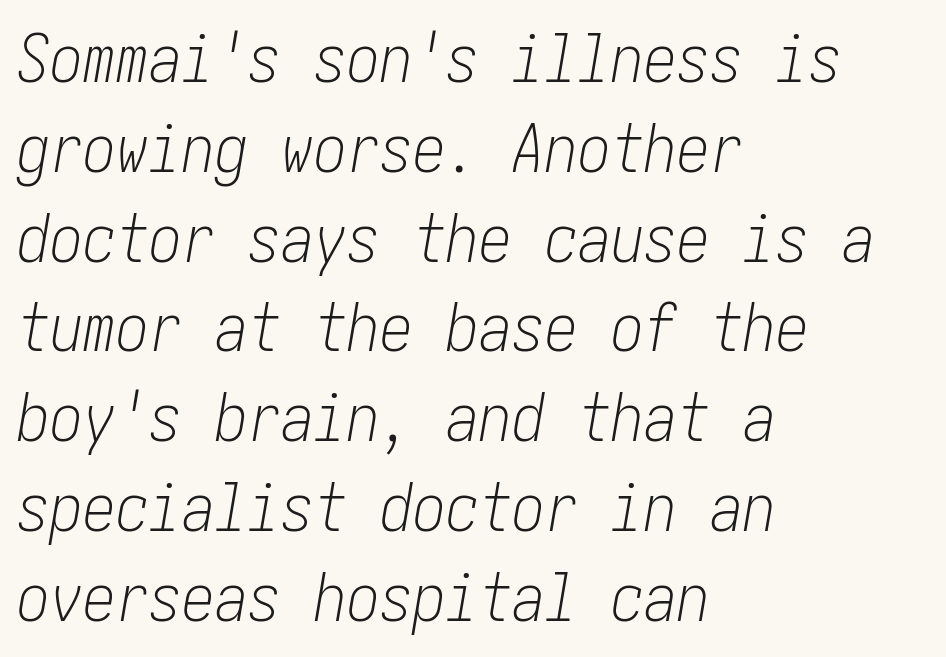
Q: Is the text bold? A: No.
Q: Is the text italic (slanted)? A: Yes, it leans right by about 10 degrees.
Q: Is the text underlined? A: No.
Q: How is the paragraph aligned? A: Left-aligned.
Q: Is the spacing between letters normal or unusually wide? A: Normal.
Q: Is the spacing between lines tight, normal or loose? A: Normal.
Q: Width (condensed, normal, or wide)? A: Condensed.
Q: Stroke contrast? A: Low.
Q: x-height? A: Medium.
